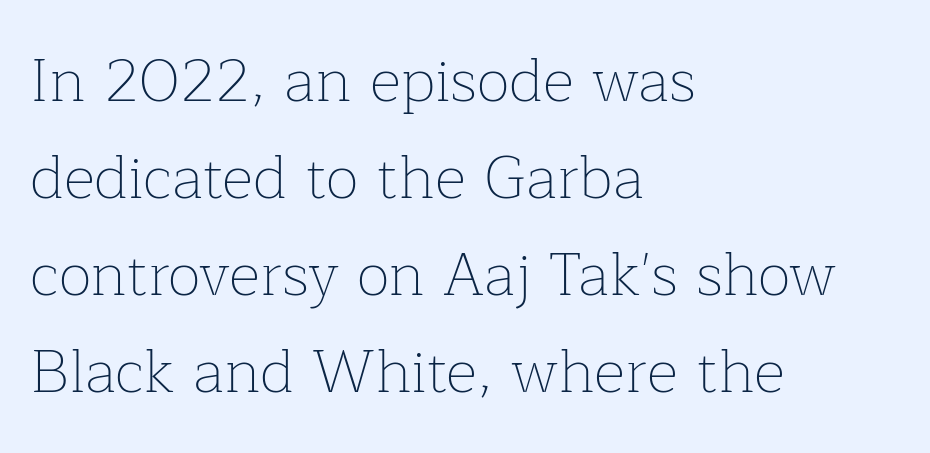
{"serif": "yes", "italic": "no", "bold": "no", "weight": "thin", "width": "normal", "stroke_contrast": "low", "x_height": "medium", "monospaced": "no", "underline": "no", "align": "left", "line_spacing": "normal", "line_spacing_ratio": 1.59, "letter_spacing": "normal", "letter_spacing_em": 0.0, "glyph_px": 61}
